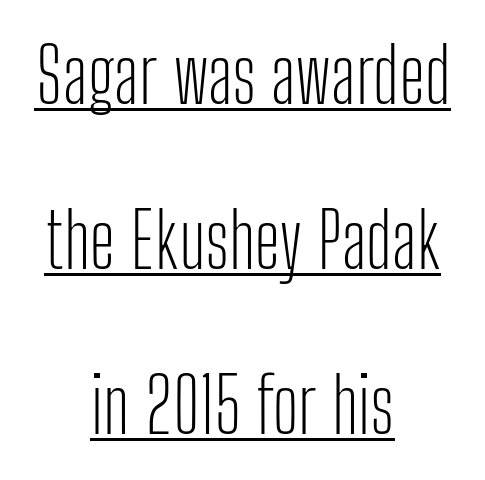
{"serif": "no", "italic": "no", "bold": "no", "weight": "light", "width": "condensed", "stroke_contrast": "low", "x_height": "medium", "monospaced": "no", "underline": "yes", "align": "center", "line_spacing": "loose", "line_spacing_ratio": 2.2, "letter_spacing": "normal", "letter_spacing_em": 0.0, "glyph_px": 75}
